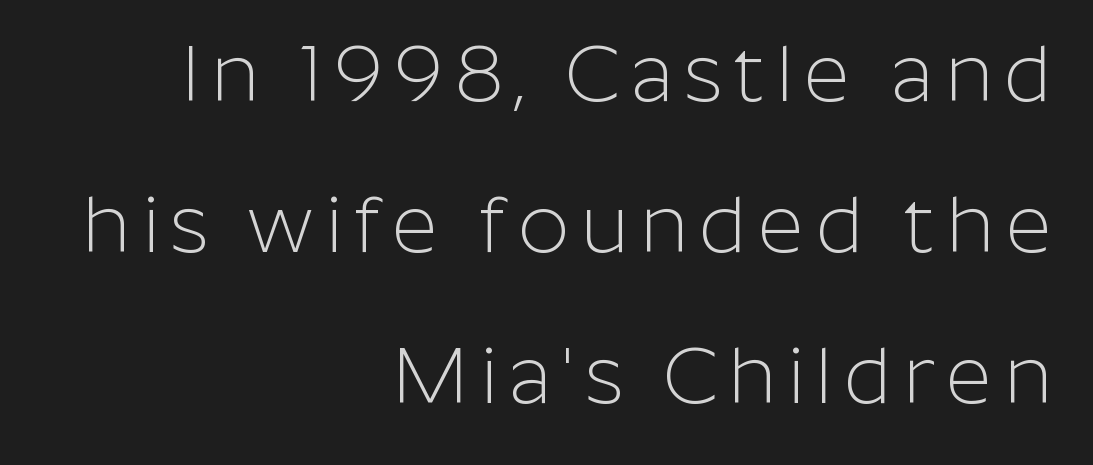
Q: Is the text bold? A: No.
Q: Is the text italic (slanted)? A: No, it is upright.
Q: Is the typeface a serif or a sans-serif typeface? A: Sans-serif.
Q: Is the text underlined? A: No.
Q: How is the paragraph aligned? A: Right-aligned.
Q: Width (condensed, normal, or wide)? A: Normal.
Q: Stroke contrast? A: Low.
Q: x-height? A: Medium.
Q: Monospaced? A: No.
